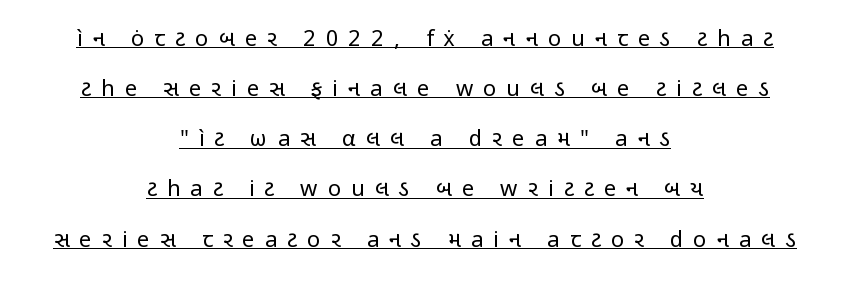
{"italic": "no", "bold": "no", "underline": "yes", "align": "center", "line_spacing": "loose", "line_spacing_ratio": 2.28, "letter_spacing": "wide", "letter_spacing_em": 0.46, "glyph_px": 22}
